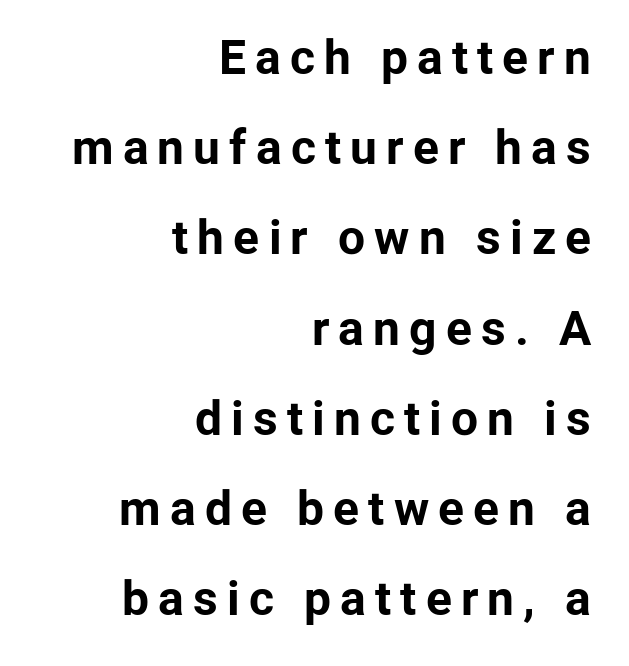
{"serif": "no", "italic": "no", "bold": "yes", "weight": "bold", "width": "normal", "stroke_contrast": "low", "x_height": "medium", "monospaced": "no", "underline": "no", "align": "right", "line_spacing_ratio": 1.88, "glyph_px": 48}
